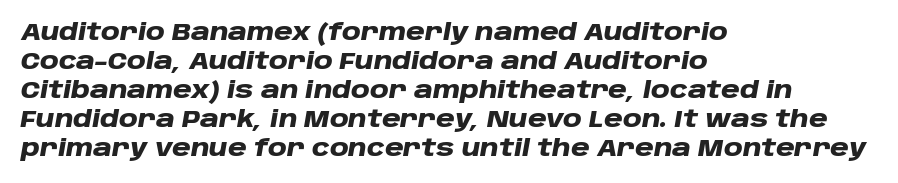
Q: Is the text bold? A: Yes.
Q: Is the text italic (slanted)? A: Yes, it leans right by about 10 degrees.
Q: Is the text underlined? A: No.
Q: How is the paragraph aligned? A: Left-aligned.
Q: Is the spacing between letters normal or unusually wide? A: Normal.
Q: Is the spacing between lines tight, normal or loose? A: Normal.
